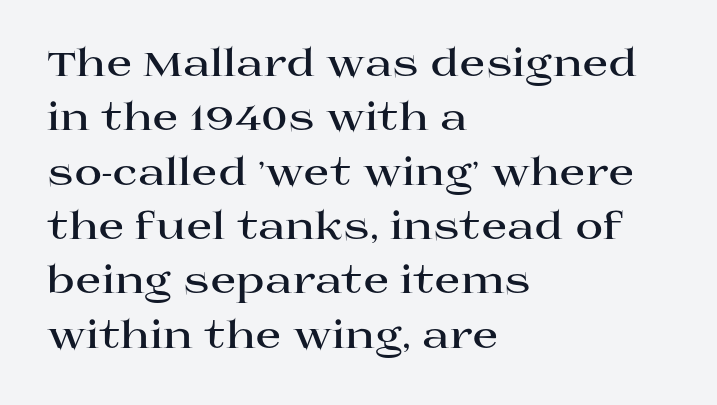
Q: Is the text bold? A: Yes.
Q: Is the text italic (slanted)? A: No, it is upright.
Q: Is the typeface a serif or a sans-serif typeface? A: Serif.
Q: Is the text underlined? A: No.
Q: How is the paragraph aligned? A: Left-aligned.
Q: Is the spacing between letters normal or unusually wide? A: Normal.
Q: Is the spacing between lines tight, normal or loose? A: Normal.
Q: Width (condensed, normal, or wide)? A: Wide.
Q: Stroke contrast? A: High.
Q: x-height? A: Large.
Q: Monospaced? A: No.
